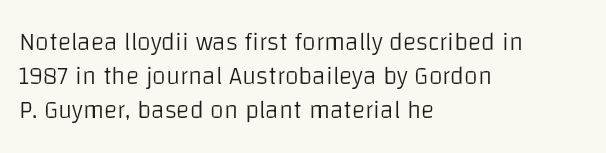
The image shows 25 px text type, upright; set left-aligned, normal line spacing (1.36x), normal letter spacing, not underlined.
